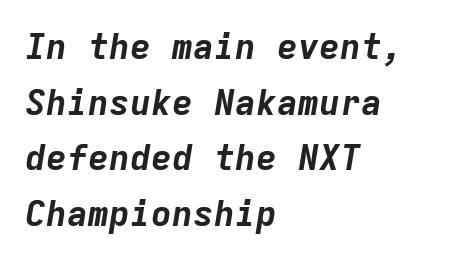
Q: Is the text bold? A: Yes.
Q: Is the text italic (slanted)? A: Yes, it leans right by about 9 degrees.
Q: Is the text underlined? A: No.
Q: How is the paragraph aligned? A: Left-aligned.
Q: Is the spacing between letters normal or unusually wide? A: Normal.
Q: Is the spacing between lines tight, normal or loose? A: Normal.
Q: Width (condensed, normal, or wide)? A: Normal.
Q: Stroke contrast? A: Low.
Q: x-height? A: Medium.
Q: Monospaced? A: Yes.
